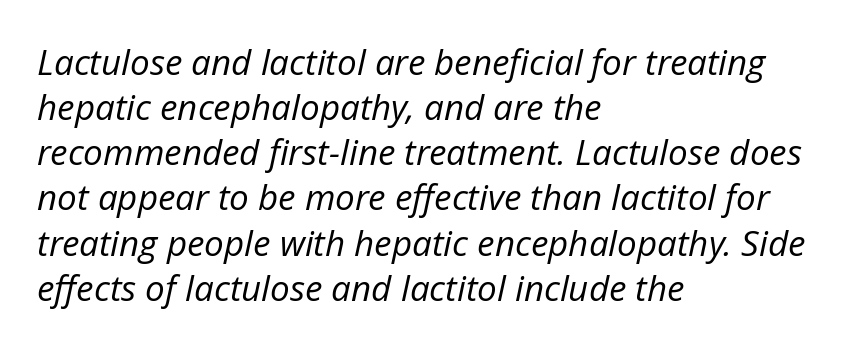
Heaviness? Minimal to ordinary, like unemphasized prose. These lines keep a tight, regular rhythm from letter to letter. Only glyphs here, with clear space below each row. Observe the lean: these are italic letterforms. The letters advance in unequal steps, a hallmark of proportional type. Every row of glyphs begins at an identical x-position on the left.
